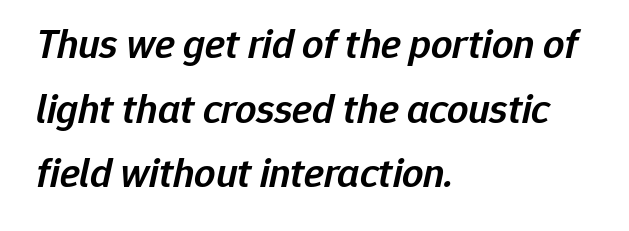
Q: Is the text bold? A: Semi-bold.
Q: Is the text italic (slanted)? A: Yes, it leans right by about 12 degrees.
Q: Is the text underlined? A: No.
Q: How is the paragraph aligned? A: Left-aligned.
Q: Is the spacing between letters normal or unusually wide? A: Normal.
Q: Is the spacing between lines tight, normal or loose? A: Normal.
Q: Width (condensed, normal, or wide)? A: Normal.
Q: Stroke contrast? A: Low.
Q: x-height? A: Medium.
Q: Monospaced? A: No.
